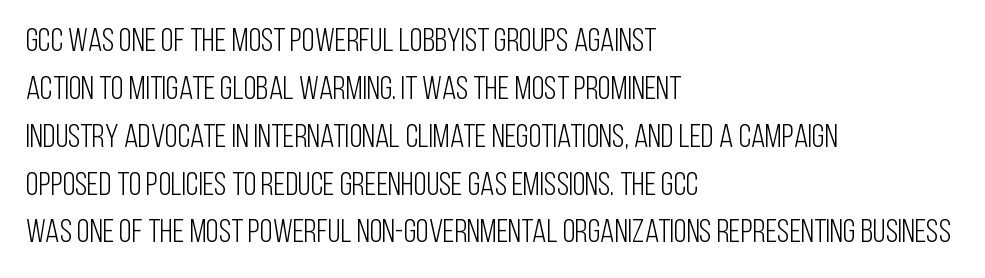
Q: Is the text bold? A: No.
Q: Is the text italic (slanted)? A: No, it is upright.
Q: Is the typeface a serif or a sans-serif typeface? A: Sans-serif.
Q: Is the text underlined? A: No.
Q: How is the paragraph aligned? A: Left-aligned.
Q: Is the spacing between letters normal or unusually wide? A: Normal.
Q: Is the spacing between lines tight, normal or loose? A: Normal.
Q: Width (condensed, normal, or wide)? A: Condensed.
Q: Stroke contrast? A: Low.
Q: x-height? A: Large.
Q: Monospaced? A: No.
